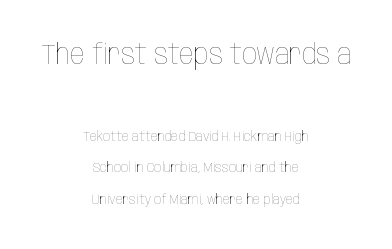
The image shows 29 px thin, condensed type, upright; set centered, loose line spacing (2.26x), normal letter spacing, not underlined; the first (top) block is 2.07x larger; low stroke contrast and a large x-height.
